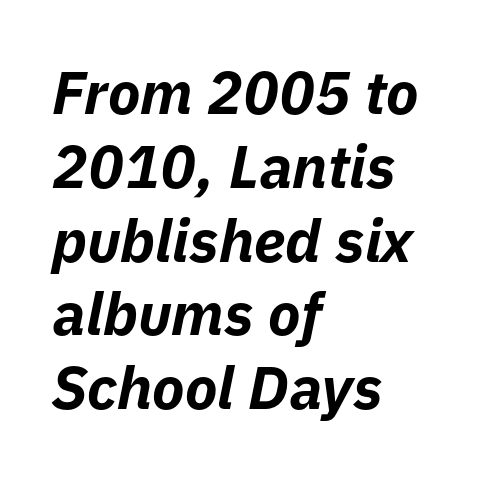
The image shows 60 px bold type, italic (leaning right); set left-aligned, line spacing 1.23x, normal letter spacing, not underlined; low stroke contrast and a medium x-height.
